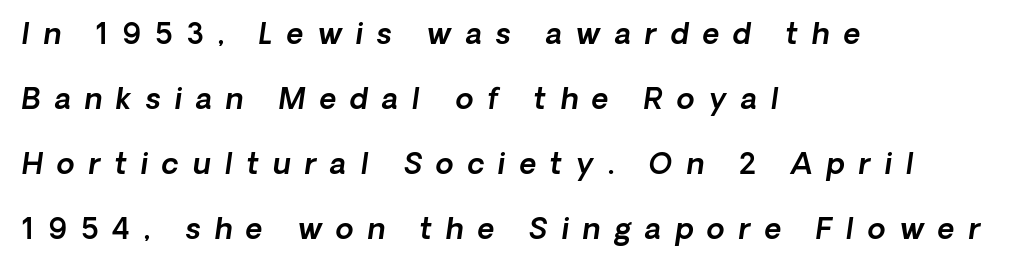
Q: Is the typeface a serif or a sans-serif typeface? A: Sans-serif.
Q: Is the text underlined? A: No.
Q: How is the paragraph aligned? A: Left-aligned.
Q: Is the spacing between letters normal or unusually wide? A: Unusually wide.
Q: Is the spacing between lines tight, normal or loose? A: Loose.
Q: Width (condensed, normal, or wide)? A: Normal.
Q: x-height? A: Medium.
Q: Monospaced? A: No.
